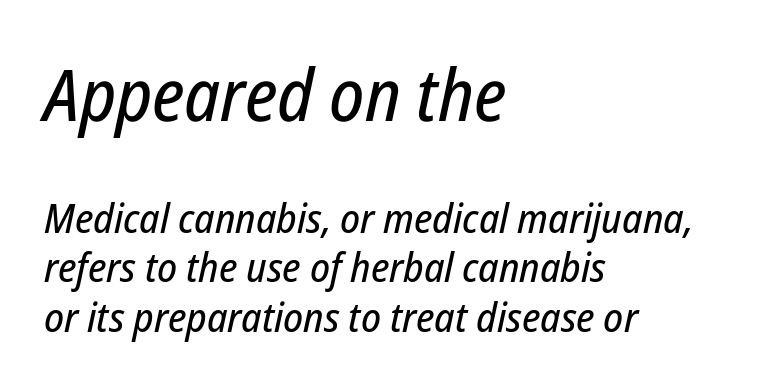
Q: Is the text italic (slanted)? A: Yes, it leans right by about 12 degrees.
Q: Is the text underlined? A: No.
Q: How is the paragraph aligned? A: Left-aligned.
Q: Is the spacing between letters normal or unusually wide? A: Normal.
Q: Which block of text is set in a larger size, the first (top) or the second (bottom)? A: The first (top) one.
Q: Width (condensed, normal, or wide)? A: Condensed.
Q: Stroke contrast? A: Low.
Q: x-height? A: Medium.
Q: Monospaced? A: No.
